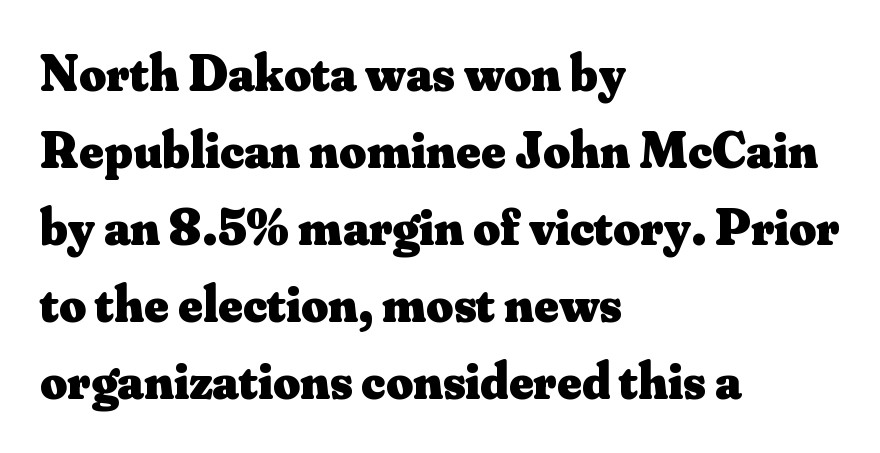
Underline: absent. Does the lettering tilt? It doesn't — this is upright. This sample has the flowing, uneven cadence of proportional lettering. Bold? Absolutely — the strokes are thick and heavy.
